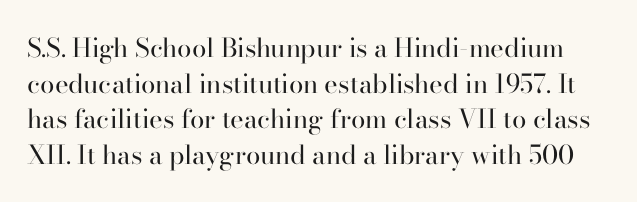
Stems and bowls with no extra thickness — not bold. These lines sit exactly where default settings would place them. Is the letter spacing exaggerated? No — it looks like the ordinary default. Rendered with straight, roman letterforms. The zone under the glyphs is completely vacant.
